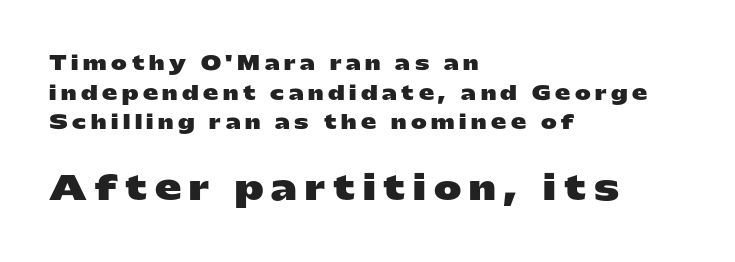
The image shows 33 px heavy, wide sans-serif type, upright; set left-aligned, normal line spacing (1.56x), unusually wide letter spacing (+0.24 em), not underlined; the second (bottom) block is 1.74x larger; low stroke contrast and a medium x-height.
